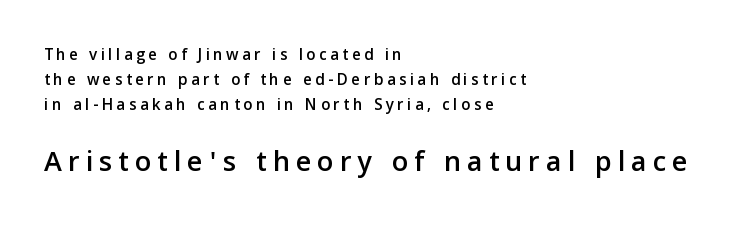
Q: Is the text italic (slanted)? A: No, it is upright.
Q: Is the typeface a serif or a sans-serif typeface? A: Sans-serif.
Q: Is the text underlined? A: No.
Q: How is the paragraph aligned? A: Left-aligned.
Q: Is the spacing between letters normal or unusually wide? A: Unusually wide.
Q: Is the spacing between lines tight, normal or loose? A: Normal.
Q: Which block of text is set in a larger size, the first (top) or the second (bottom)? A: The second (bottom) one.
Q: Width (condensed, normal, or wide)? A: Normal.
Q: Stroke contrast? A: Low.
Q: x-height? A: Medium.
Q: Monospaced? A: No.
